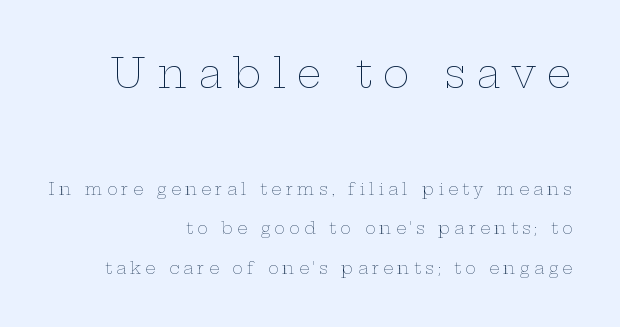
The image shows 40 px thin, wide type, upright; set right-aligned, loose line spacing (2.47x), unusually wide letter spacing (+0.27 em), not underlined; the first (top) block is 2.5x larger; low stroke contrast and a medium x-height.
